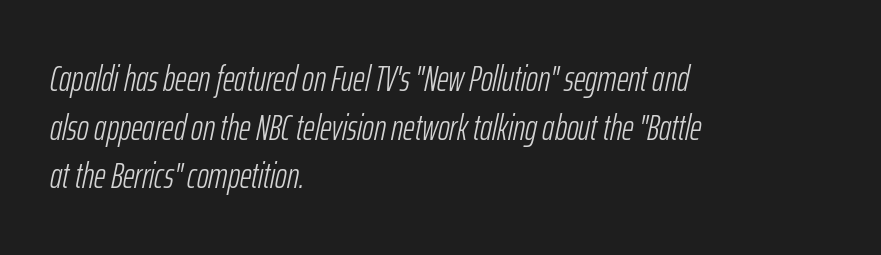
The designer left line spacing at the default. Character widths vary here, with narrow letters taking less room than wide ones. This rendering uses left alignment, leaving the right contour irregular. Tracking value appears to be zero — textbook default spacing. Weight: not bold — regular or lighter.
